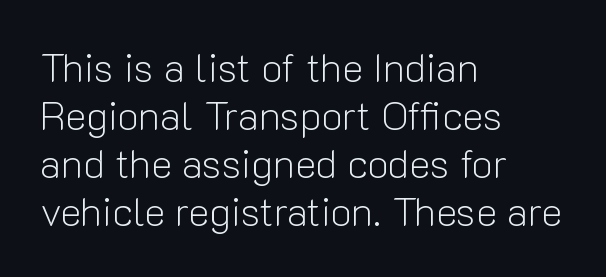
The image shows 40 px light sans-serif type, upright; set left-aligned, line spacing 1.2x, normal letter spacing, not underlined; low stroke contrast and a medium x-height.
